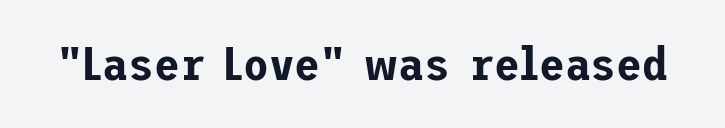
Q: Is the text italic (slanted)? A: No, it is upright.
Q: Is the typeface a serif or a sans-serif typeface? A: Sans-serif.
Q: Is the text underlined? A: No.
Q: Is the spacing between letters normal or unusually wide? A: Normal.
Q: Width (condensed, normal, or wide)? A: Normal.
Q: Stroke contrast? A: Low.
Q: x-height? A: Medium.
